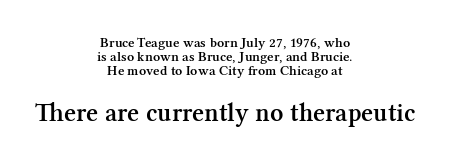
{"italic": "no", "bold": "semi", "underline": "no", "align": "center", "line_spacing": "tight", "line_spacing_ratio": 1.01, "letter_spacing": "normal", "letter_spacing_em": 0.0, "larger_block": "second", "size_ratio": 1.86, "glyph_px": 26}
